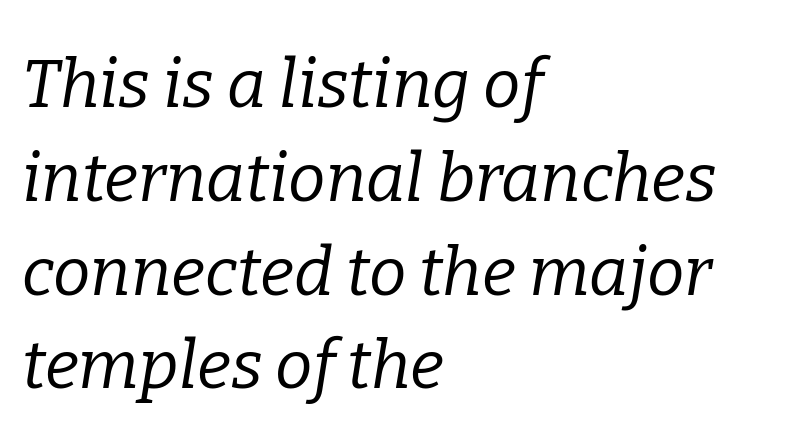
{"serif": "yes", "italic": "yes", "lean": "right", "slant_degrees": 9, "bold": "no", "weight": "regular", "width": "normal", "stroke_contrast": "low", "x_height": "medium", "monospaced": "no", "underline": "no", "align": "left", "line_spacing": "normal", "line_spacing_ratio": 1.4, "letter_spacing": "normal", "letter_spacing_em": 0.0, "glyph_px": 67}
